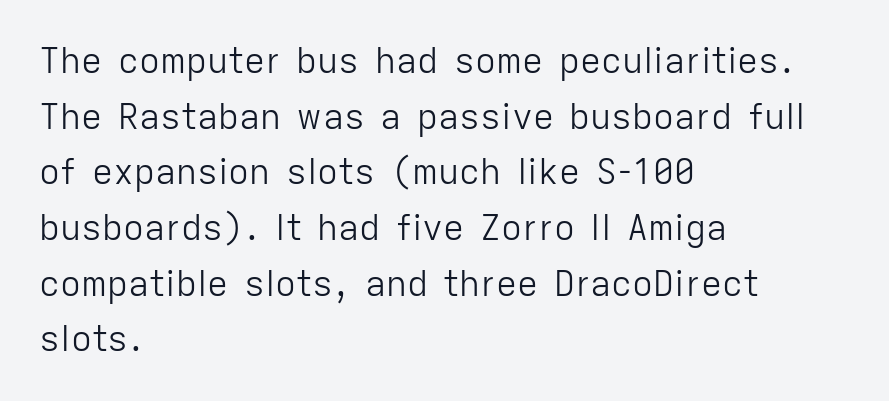
Check under the words: just untouched page. Stroke terminals: plain, sans-serif. Characters follow at the spacing the type designer built in. Stems here are at most as thick as an everyday book face.
